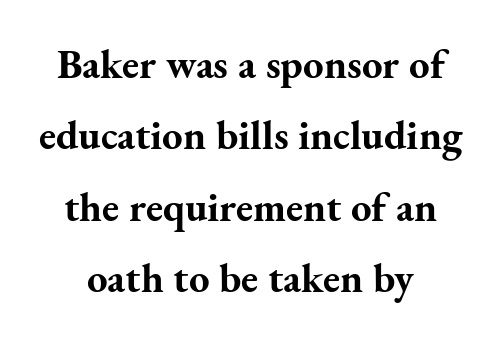
{"serif": "yes", "italic": "no", "bold": "yes", "weight": "bold", "width": "normal", "stroke_contrast": "medium", "x_height": "small", "monospaced": "no", "underline": "no", "align": "center", "line_spacing_ratio": 1.74, "letter_spacing": "normal", "letter_spacing_em": 0.0, "glyph_px": 41}
